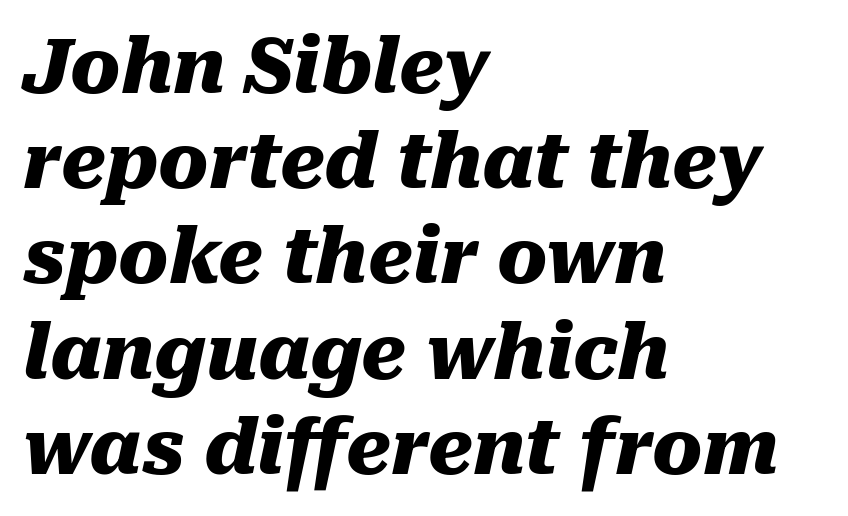
The image shows 75 px heavy type, italic (leaning right); set left-aligned, normal line spacing (1.27x), normal letter spacing, not underlined; medium stroke contrast and a medium x-height.
